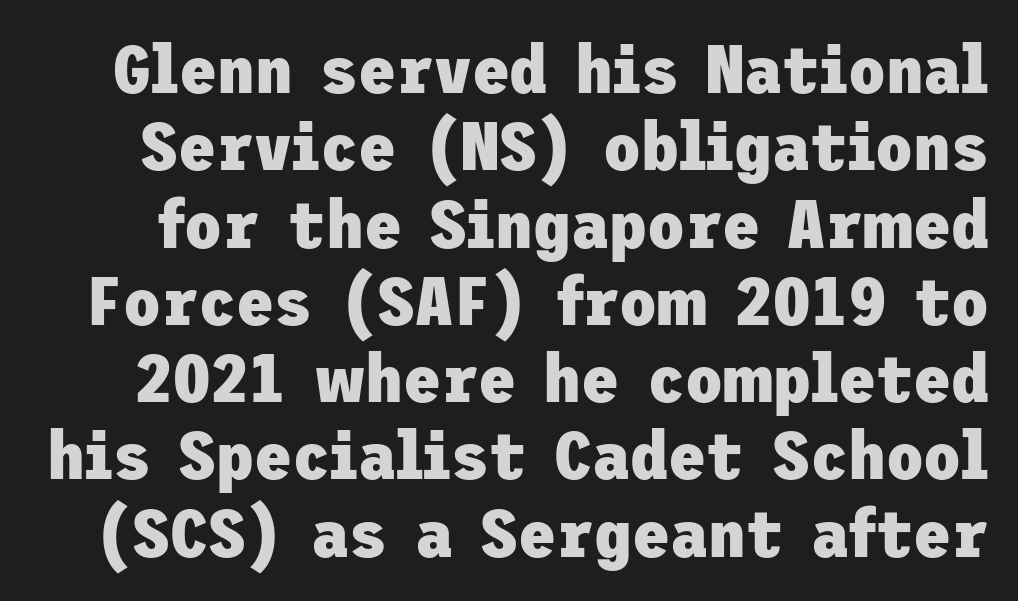
{"serif": "no", "italic": "no", "bold": "yes", "weight": "heavy", "width": "normal", "stroke_contrast": "low", "x_height": "medium", "underline": "no", "line_spacing": "tight", "line_spacing_ratio": 1.12, "letter_spacing": "normal", "letter_spacing_em": 0.0, "glyph_px": 69}
